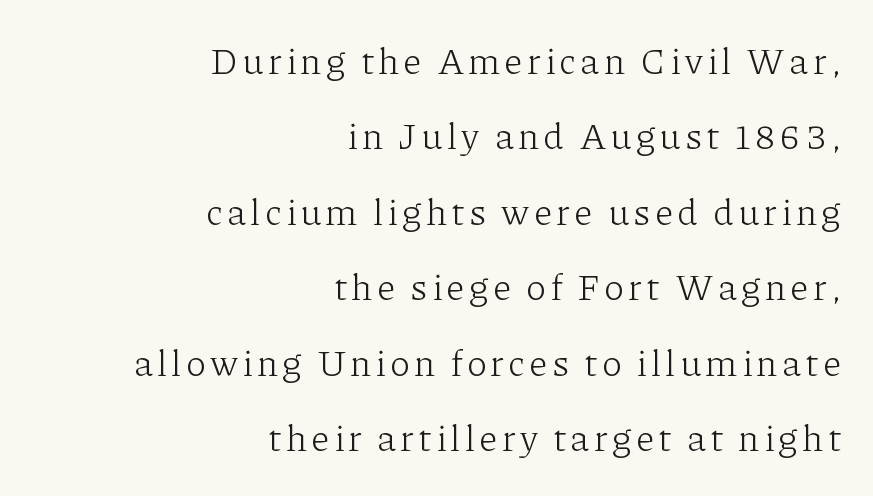
{"serif": "yes", "italic": "no", "bold": "no", "weight": "light", "width": "normal", "stroke_contrast": "low", "x_height": "medium", "monospaced": "no", "underline": "no", "align": "right", "line_spacing": "loose", "line_spacing_ratio": 2.04, "glyph_px": 37}
